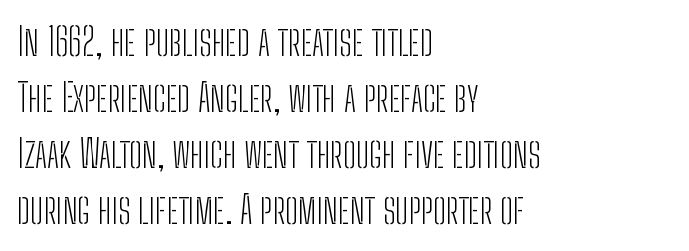
{"serif": "no", "italic": "no", "bold": "no", "weight": "light", "width": "condensed", "stroke_contrast": "low", "x_height": "medium", "monospaced": "no", "underline": "no", "align": "left", "line_spacing": "normal", "line_spacing_ratio": 1.44, "letter_spacing": "normal", "letter_spacing_em": 0.0, "glyph_px": 39}
